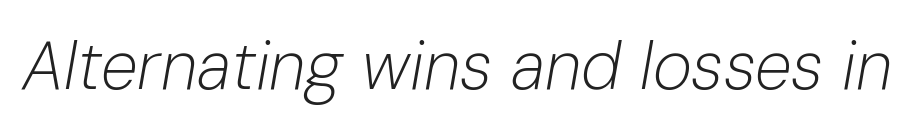
The image shows 67 px light type, italic (leaning right); set normal letter spacing, not underlined; low stroke contrast and a medium x-height.
